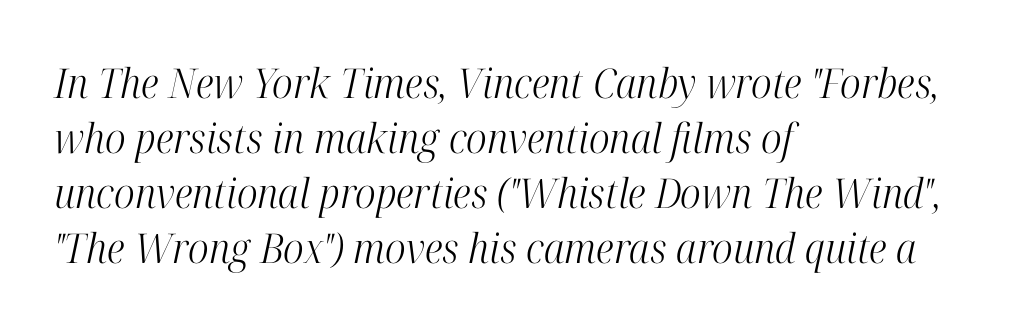
Q: Is the text bold? A: No.
Q: Is the text italic (slanted)? A: Yes, it leans right by about 12 degrees.
Q: Is the typeface a serif or a sans-serif typeface? A: Serif.
Q: Is the text underlined? A: No.
Q: How is the paragraph aligned? A: Left-aligned.
Q: Is the spacing between letters normal or unusually wide? A: Normal.
Q: Is the spacing between lines tight, normal or loose? A: Normal.
Q: Width (condensed, normal, or wide)? A: Condensed.
Q: Stroke contrast? A: High.
Q: x-height? A: Medium.
Q: Monospaced? A: No.
